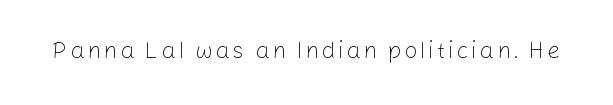
{"italic": "no", "bold": "no", "underline": "no", "glyph_px": 23}
